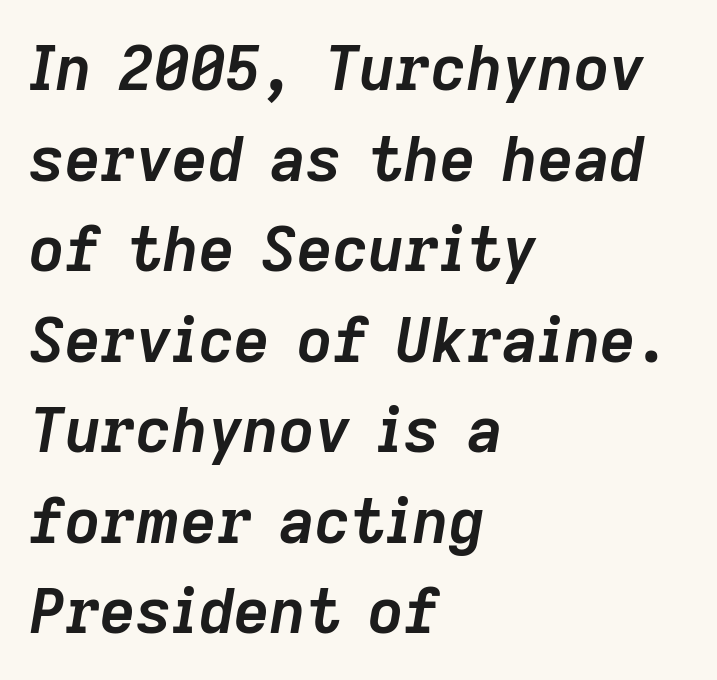
The image shows 62 px semibold type, italic (leaning right); set left-aligned, normal line spacing (1.46x), normal letter spacing, not underlined; low stroke contrast and a medium x-height.
